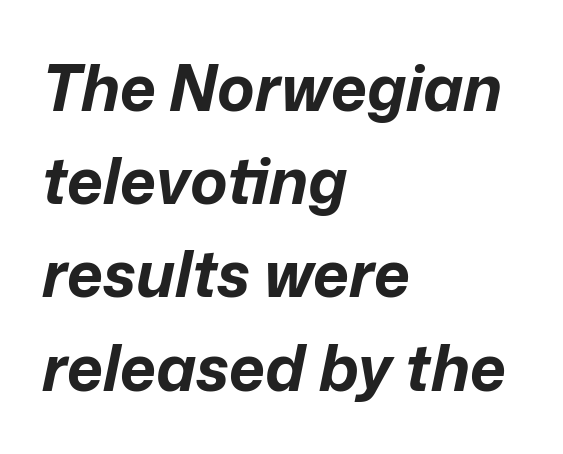
The image shows 63 px bold type, italic (leaning right); set left-aligned, normal line spacing (1.48x), normal letter spacing, not underlined; low stroke contrast and a medium x-height.
